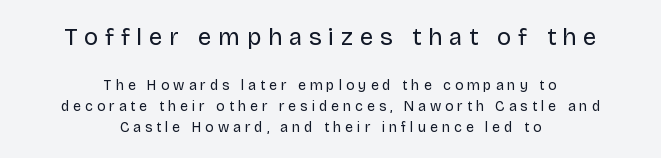
Q: Is the text bold? A: No.
Q: Is the text italic (slanted)? A: No, it is upright.
Q: Is the text underlined? A: No.
Q: How is the paragraph aligned? A: Centered.
Q: Is the spacing between letters normal or unusually wide? A: Unusually wide.
Q: Is the spacing between lines tight, normal or loose? A: Normal.
Q: Which block of text is set in a larger size, the first (top) or the second (bottom)? A: The first (top) one.
